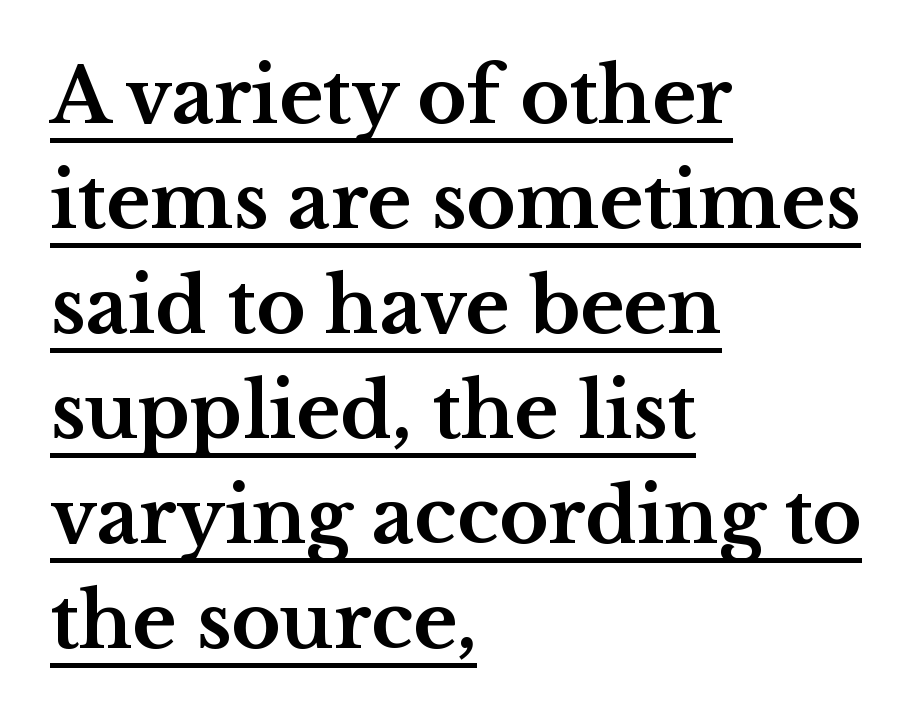
The image shows 75 px bold, wide serif type, upright; set left-aligned, normal line spacing (1.4x), normal letter spacing, underlined; medium stroke contrast and a medium x-height.
